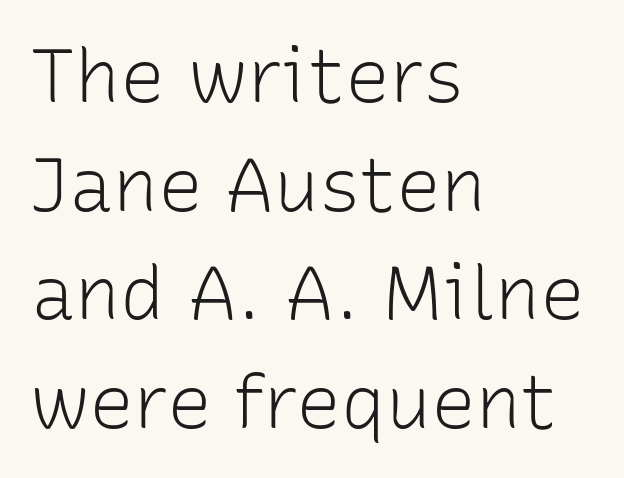
Q: Is the text bold? A: No.
Q: Is the text italic (slanted)? A: No, it is upright.
Q: Is the typeface a serif or a sans-serif typeface? A: Sans-serif.
Q: Is the text underlined? A: No.
Q: How is the paragraph aligned? A: Left-aligned.
Q: Is the spacing between letters normal or unusually wide? A: Normal.
Q: Is the spacing between lines tight, normal or loose? A: Normal.
Q: Width (condensed, normal, or wide)? A: Normal.
Q: Stroke contrast? A: Low.
Q: x-height? A: Medium.
Q: Monospaced? A: No.
